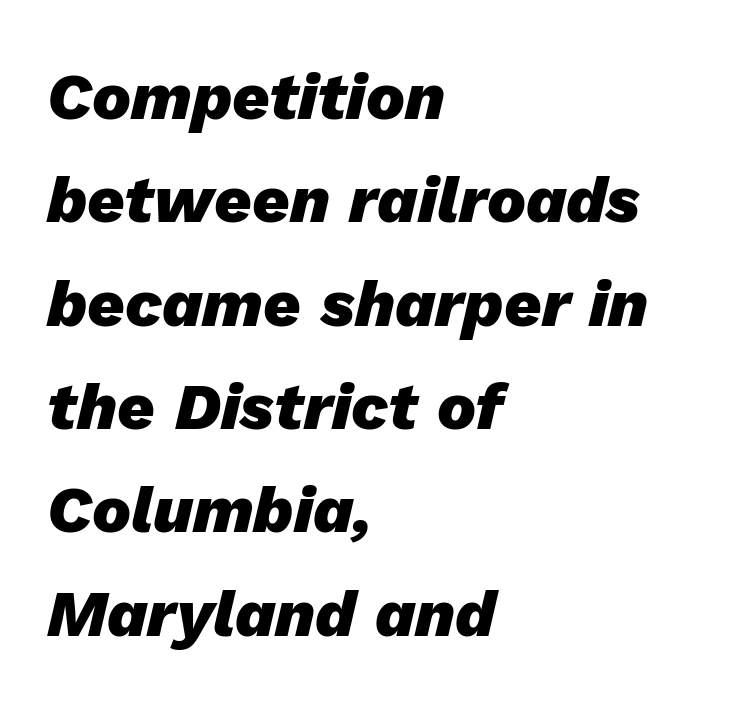
The image shows 65 px heavy type, italic (leaning right); set left-aligned, normal line spacing (1.59x), normal letter spacing, not underlined; low stroke contrast and a medium x-height.
